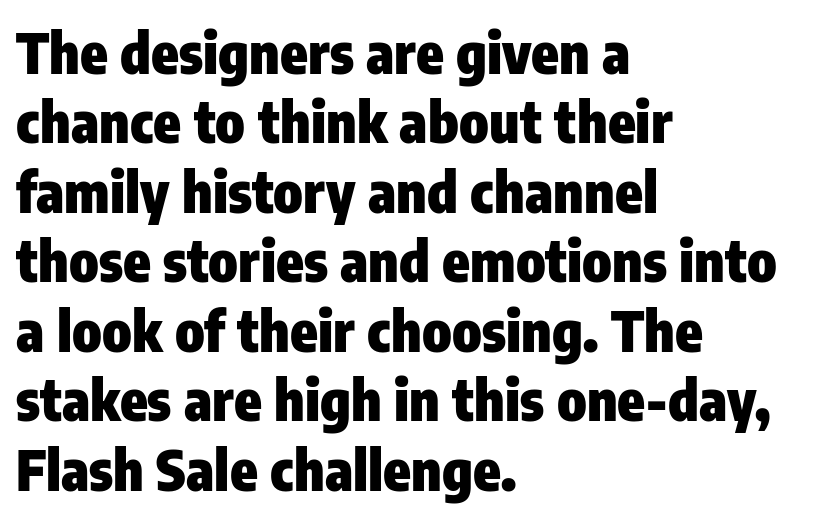
The image shows 56 px heavy, condensed sans-serif type, upright; set left-aligned, line spacing 1.24x, normal letter spacing, not underlined; low stroke contrast and a medium x-height.
